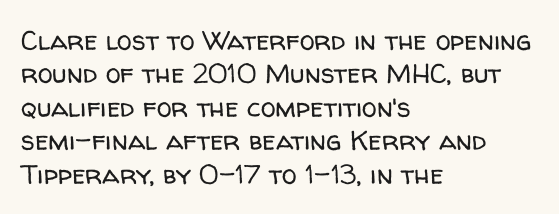
No letter is thick-stroked: the sample isn't bold. This rendering leaves character spacing at its baseline value. A bare baseline throughout the passage. Line beginnings align vertically; line endings do not. This sample uses an upright cut, with every glyph sitting square on the baseline.
